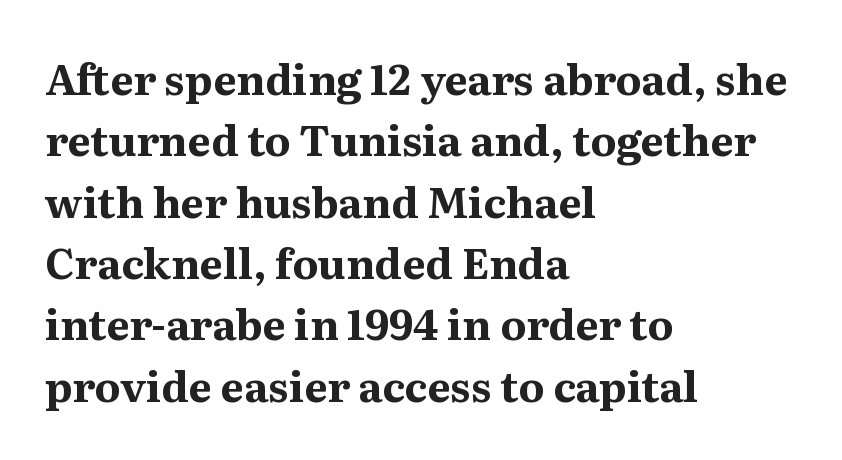
{"serif": "yes", "italic": "no", "bold": "yes", "weight": "bold", "width": "normal", "stroke_contrast": "medium", "x_height": "medium", "monospaced": "no", "underline": "no", "align": "left", "line_spacing": "normal", "line_spacing_ratio": 1.46, "letter_spacing": "normal", "letter_spacing_em": 0.0, "glyph_px": 42}
